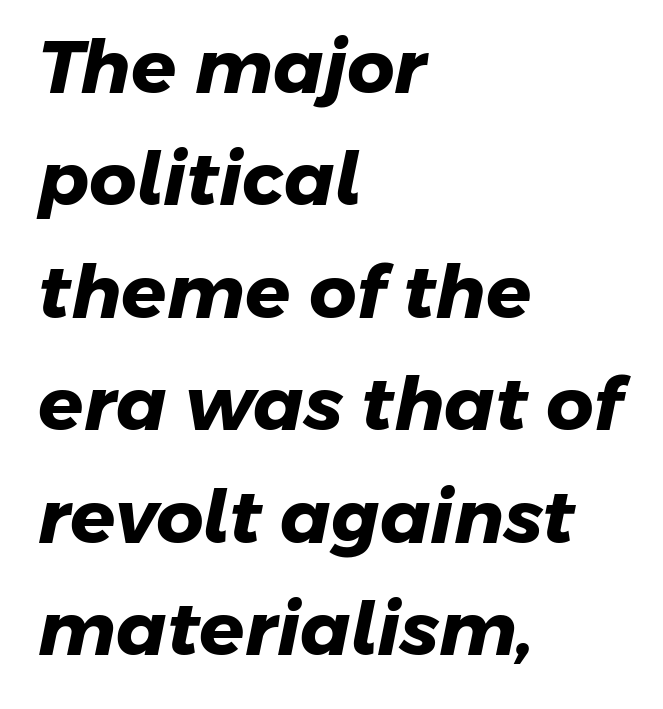
Q: Is the text bold? A: Yes.
Q: Is the typeface a serif or a sans-serif typeface? A: Sans-serif.
Q: Is the text underlined? A: No.
Q: How is the paragraph aligned? A: Left-aligned.
Q: Is the spacing between letters normal or unusually wide? A: Normal.
Q: Is the spacing between lines tight, normal or loose? A: Normal.
Q: Width (condensed, normal, or wide)? A: Normal.
Q: Stroke contrast? A: Low.
Q: x-height? A: Medium.
Q: Monospaced? A: No.
